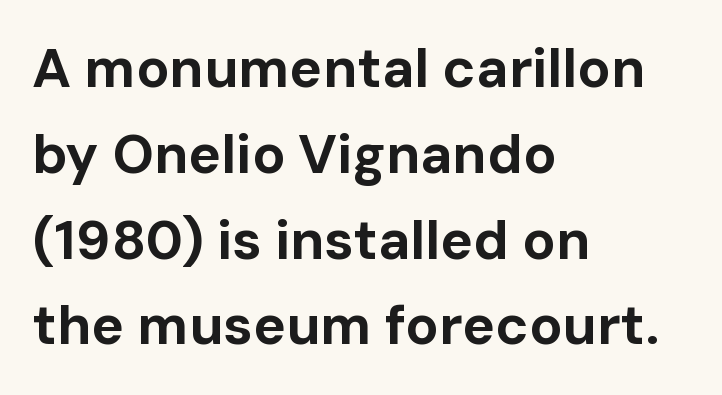
Q: Is the text bold? A: Yes.
Q: Is the text italic (slanted)? A: No, it is upright.
Q: Is the typeface a serif or a sans-serif typeface? A: Sans-serif.
Q: Is the text underlined? A: No.
Q: How is the paragraph aligned? A: Left-aligned.
Q: Is the spacing between letters normal or unusually wide? A: Normal.
Q: Is the spacing between lines tight, normal or loose? A: Normal.
Q: Width (condensed, normal, or wide)? A: Normal.
Q: Stroke contrast? A: Low.
Q: x-height? A: Medium.
Q: Monospaced? A: No.
